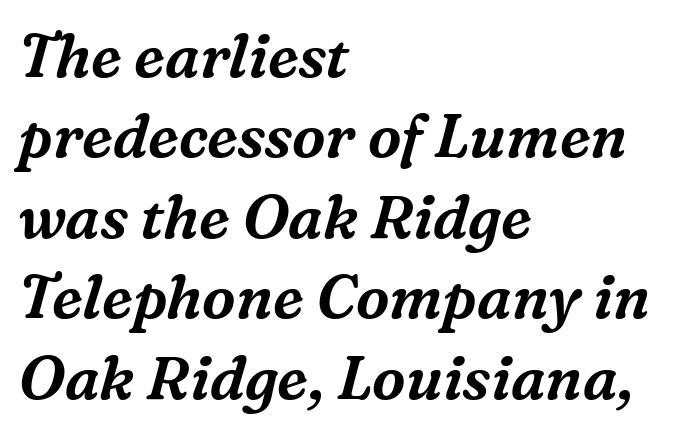
Q: Is the text italic (slanted)? A: Yes, it leans right by about 16 degrees.
Q: Is the typeface a serif or a sans-serif typeface? A: Serif.
Q: Is the text underlined? A: No.
Q: How is the paragraph aligned? A: Left-aligned.
Q: Is the spacing between letters normal or unusually wide? A: Normal.
Q: Is the spacing between lines tight, normal or loose? A: Normal.
Q: Width (condensed, normal, or wide)? A: Normal.
Q: Stroke contrast? A: Medium.
Q: x-height? A: Medium.
Q: Monospaced? A: No.
